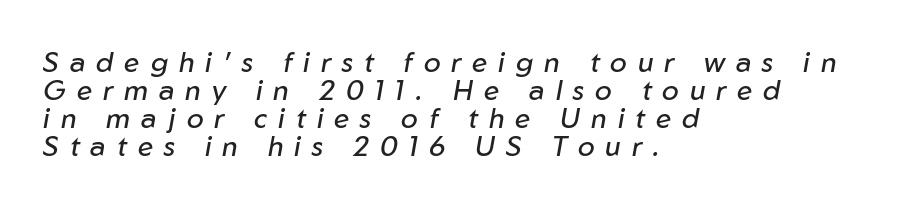
These lines were composed using italics. The baseline area is clear. Horizontal alignment here is leftward, the default for most running prose. Caption: expanded tracking, letters set apart. The designer dialed line spacing down below the default.
